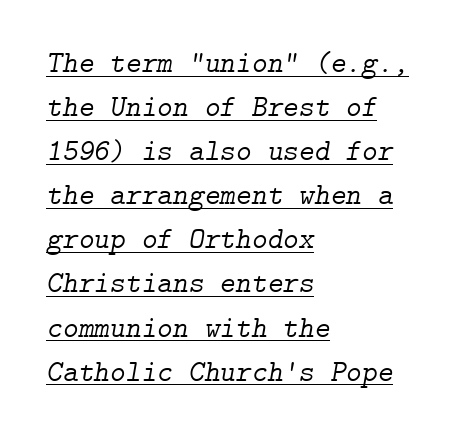
Q: Is the text bold? A: No.
Q: Is the text italic (slanted)? A: Yes, it leans right by about 9 degrees.
Q: Is the typeface a serif or a sans-serif typeface? A: Serif.
Q: Is the text underlined? A: Yes.
Q: How is the paragraph aligned? A: Left-aligned.
Q: Is the spacing between letters normal or unusually wide? A: Normal.
Q: Is the spacing between lines tight, normal or loose? A: Normal.
Q: Width (condensed, normal, or wide)? A: Normal.
Q: Stroke contrast? A: Low.
Q: x-height? A: Medium.
